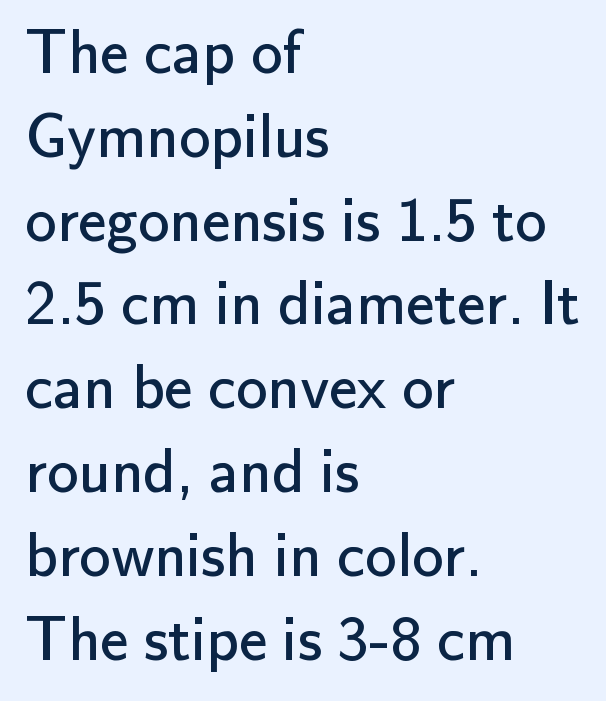
Q: Is the text bold? A: No.
Q: Is the text italic (slanted)? A: No, it is upright.
Q: Is the typeface a serif or a sans-serif typeface? A: Sans-serif.
Q: Is the text underlined? A: No.
Q: How is the paragraph aligned? A: Left-aligned.
Q: Is the spacing between letters normal or unusually wide? A: Normal.
Q: Is the spacing between lines tight, normal or loose? A: Normal.
Q: Width (condensed, normal, or wide)? A: Normal.
Q: Stroke contrast? A: Low.
Q: x-height? A: Small.
Q: Monospaced? A: No.
